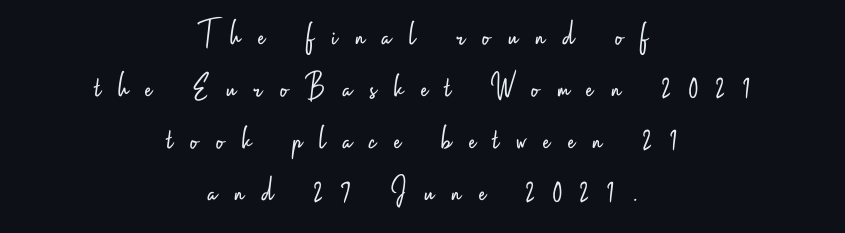
The image shows 36 px light, condensed sans-serif type; set centered, normal line spacing (1.44x), unusually wide letter spacing (+0.49 em), not underlined; low stroke contrast and a small x-height.
